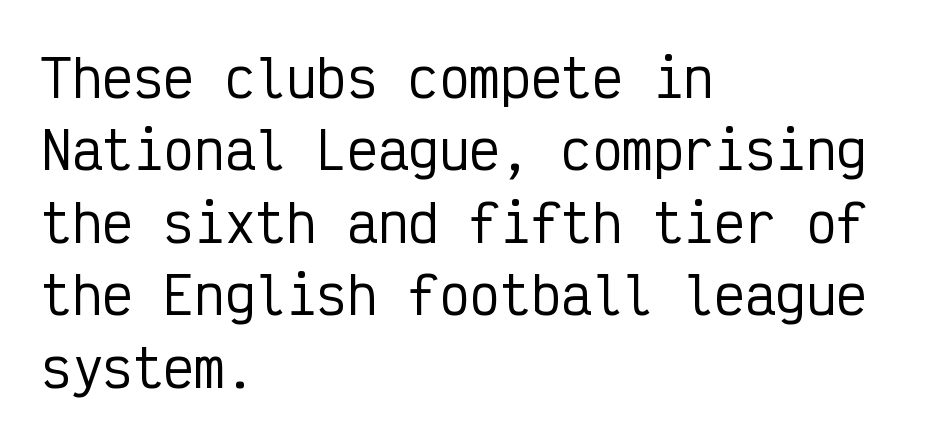
Q: Is the text italic (slanted)? A: No, it is upright.
Q: Is the typeface a serif or a sans-serif typeface? A: Sans-serif.
Q: Is the text underlined? A: No.
Q: How is the paragraph aligned? A: Left-aligned.
Q: Is the spacing between letters normal or unusually wide? A: Normal.
Q: Is the spacing between lines tight, normal or loose? A: Normal.
Q: Width (condensed, normal, or wide)? A: Condensed.
Q: Stroke contrast? A: Low.
Q: x-height? A: Medium.
Q: Monospaced? A: Yes.
